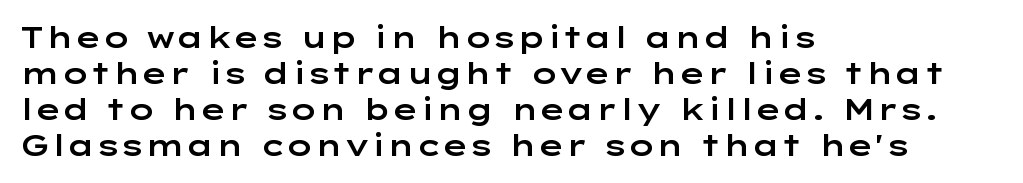
The image shows 29 px wide sans-serif type, upright; set left-aligned, line spacing 1.24x, normal letter spacing, not underlined; low stroke contrast and a medium x-height.
